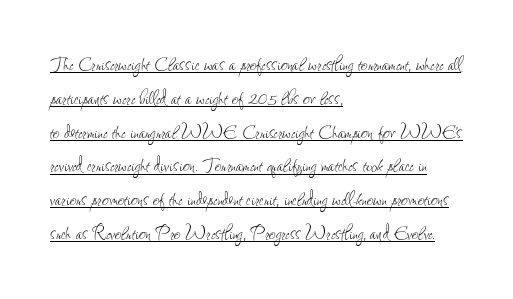
Spacing between characters is what you'd get straight out of the box. One-word summary of the alignment: left. This reads as an unemphasized weight, regular at the heaviest.
